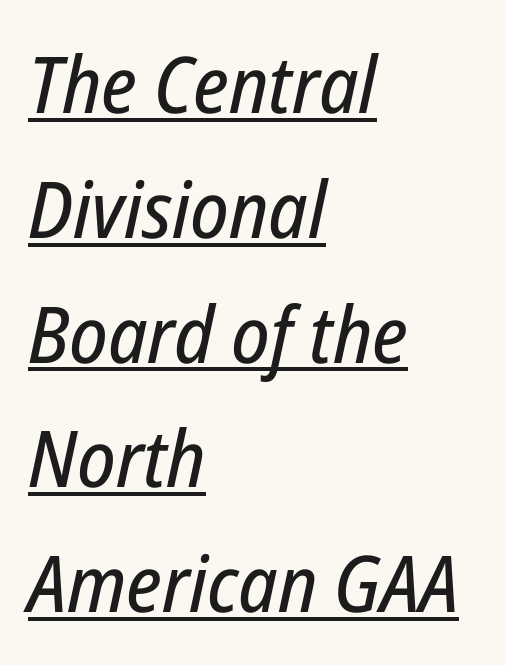
The image shows 79 px condensed type, italic (leaning right); set left-aligned, normal line spacing (1.58x), normal letter spacing, underlined; low stroke contrast and a medium x-height.
